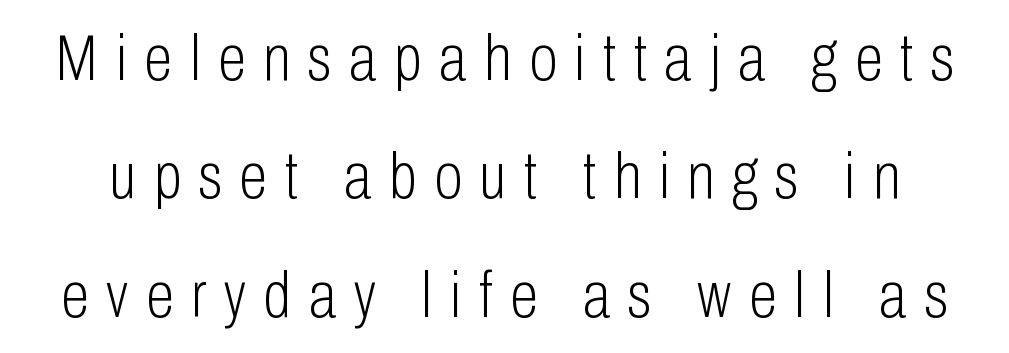
The image shows 65 px light, condensed sans-serif type, upright; set line spacing 1.82x, unusually wide letter spacing (+0.27 em), not underlined; low stroke contrast and a medium x-height.
